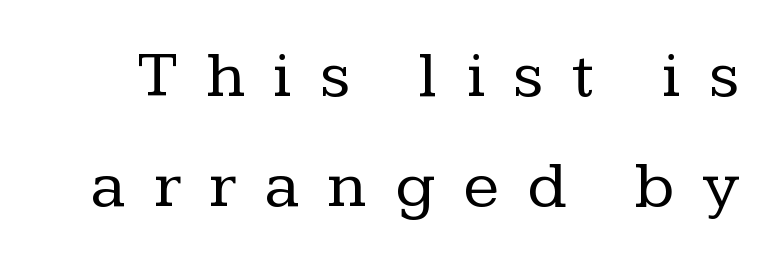
You could not count columns in this text — the font is proportionally spaced. Is there much room between lines? A standard amount, neither cramped nor airy. The face used here is rendered with a markedly widened letterfit. Quick note: underline off. What kind of face is this? One with serifs. The letters stand straight up with perfectly vertical stems.
